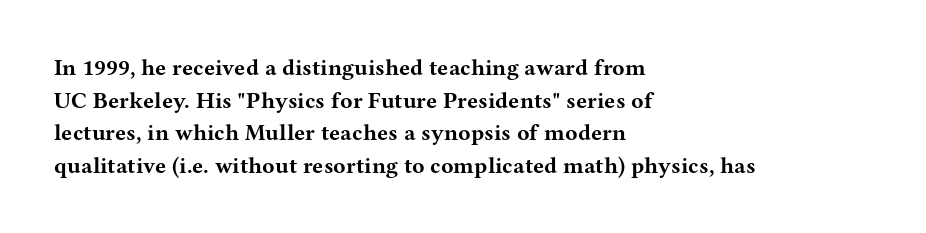
{"italic": "no", "bold": "yes", "underline": "no", "align": "left", "line_spacing": "normal", "line_spacing_ratio": 1.42, "letter_spacing": "normal", "letter_spacing_em": 0.0, "glyph_px": 23}
